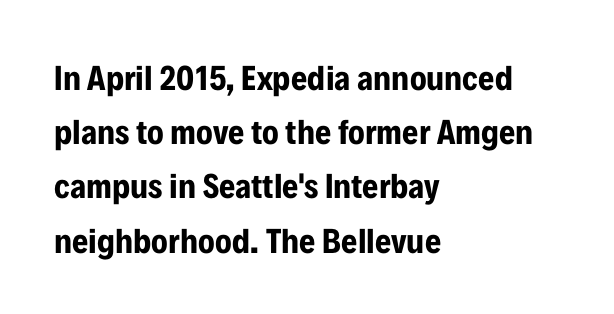
{"serif": "no", "italic": "no", "bold": "yes", "weight": "bold", "width": "condensed", "stroke_contrast": "low", "x_height": "medium", "monospaced": "no", "underline": "no", "align": "left", "line_spacing": "normal", "line_spacing_ratio": 1.55, "letter_spacing": "normal", "letter_spacing_em": 0.0, "glyph_px": 35}
